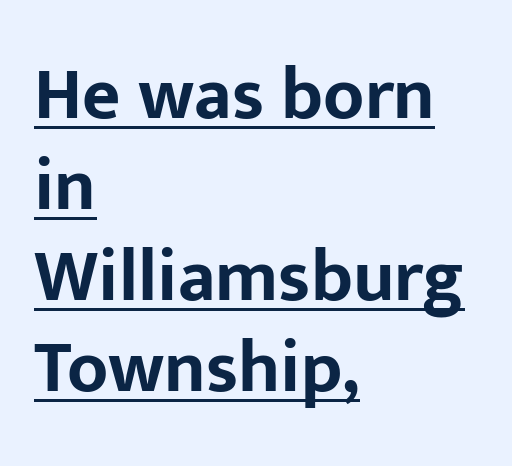
{"serif": "no", "italic": "no", "bold": "yes", "weight": "bold", "width": "normal", "stroke_contrast": "low", "x_height": "medium", "monospaced": "no", "underline": "yes", "align": "left", "line_spacing_ratio": 1.23, "letter_spacing": "normal", "letter_spacing_em": 0.0, "glyph_px": 74}
